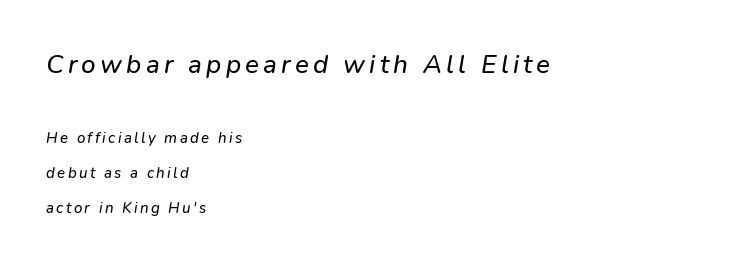
Q: Is the text underlined? A: No.
Q: How is the paragraph aligned? A: Left-aligned.
Q: Is the spacing between lines tight, normal or loose? A: Loose.
Q: Which block of text is set in a larger size, the first (top) or the second (bottom)? A: The first (top) one.
